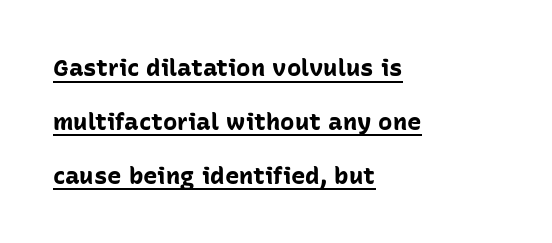
Q: Is the text bold? A: Yes.
Q: Is the text italic (slanted)? A: No, it is upright.
Q: Is the text underlined? A: Yes.
Q: How is the paragraph aligned? A: Left-aligned.
Q: Is the spacing between letters normal or unusually wide? A: Normal.
Q: Is the spacing between lines tight, normal or loose? A: Loose.
